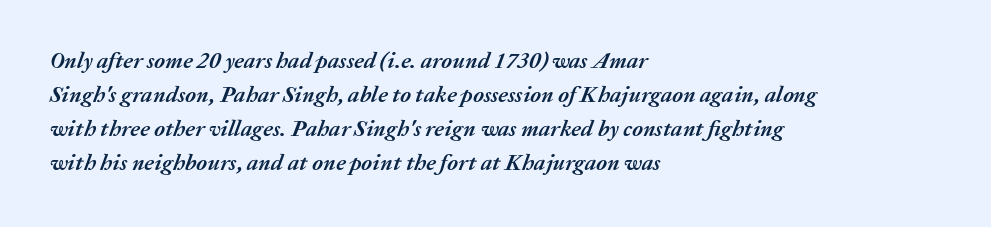
The image shows 23 px bold type, italic (leaning right); set left-aligned, normal line spacing (1.48x), normal letter spacing, not underlined.
